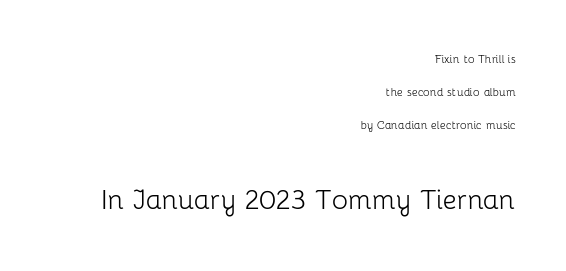
The image shows 34 px light sans-serif type, upright; set right-aligned, loose line spacing (2.37x), normal letter spacing, not underlined; the second (bottom) block is 2.43x larger; low stroke contrast and a medium x-height.
